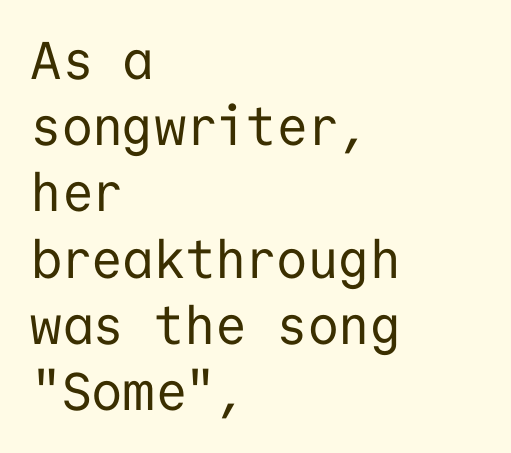
Q: Is the text bold? A: No.
Q: Is the text italic (slanted)? A: No, it is upright.
Q: Is the typeface a serif or a sans-serif typeface? A: Sans-serif.
Q: Is the text underlined? A: No.
Q: How is the paragraph aligned? A: Left-aligned.
Q: Is the spacing between letters normal or unusually wide? A: Normal.
Q: Is the spacing between lines tight, normal or loose? A: Normal.
Q: Width (condensed, normal, or wide)? A: Normal.
Q: Stroke contrast? A: Low.
Q: x-height? A: Medium.
Q: Monospaced? A: Yes.
